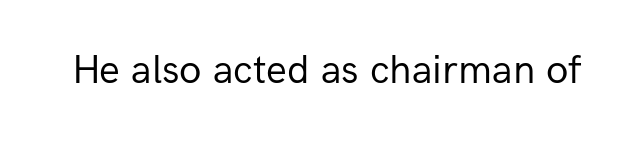
The image shows 41 px regular-weight sans-serif type, upright; set normal letter spacing, not underlined; low stroke contrast and a medium x-height.
